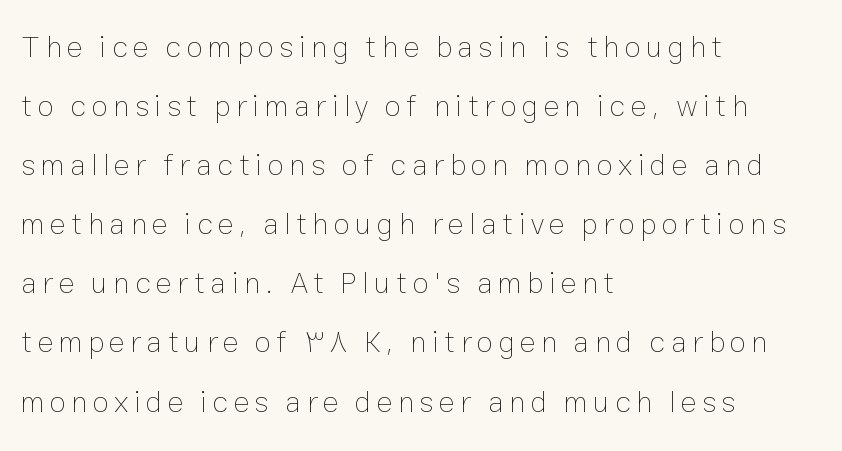
{"italic": "no", "bold": "no", "weight": "thin", "width": "normal", "stroke_contrast": "low", "x_height": "medium", "monospaced": "no", "underline": "no", "align": "left", "line_spacing": "loose", "line_spacing_ratio": 1.97, "glyph_px": 30}
